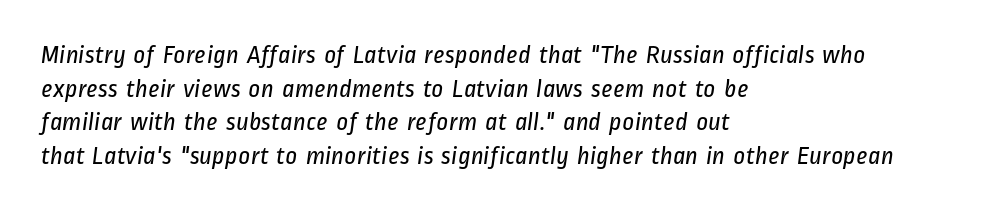
No word sits above an underline. The vertical gap from one line to the next is medium. Counters stay open thanks to moderate or lighter strokes. These lines stack with their left ends in a neat column. Standard letterfit; no display-style spreading of the glyphs.
